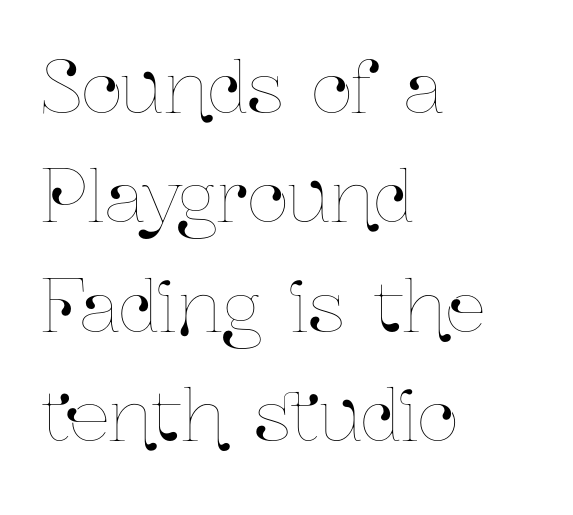
Does the copy run flush right? No — it runs flush left. Underlining? Definitely not there. Quick note: not italic, upright. This sample has the flowing, uneven cadence of proportional lettering. The leading is moderate, giving the passage an even texture.
